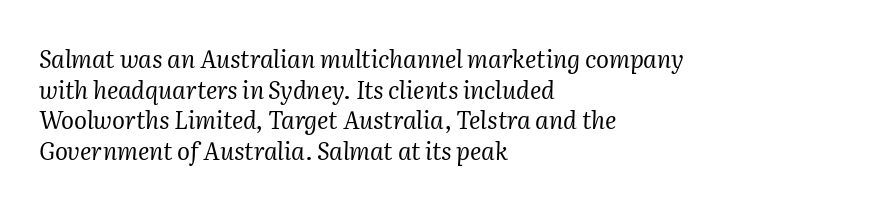
{"italic": "yes", "lean": "right", "slant_degrees": 2, "bold": "no", "underline": "no", "align": "left", "line_spacing": "normal", "line_spacing_ratio": 1.28, "letter_spacing": "normal", "letter_spacing_em": 0.0, "glyph_px": 24}
